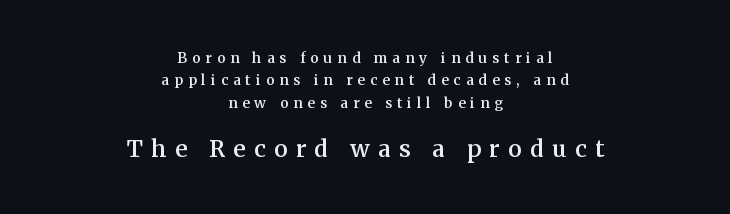
{"italic": "no", "bold": "semi", "underline": "no", "align": "center", "line_spacing": "normal", "line_spacing_ratio": 1.59, "letter_spacing": "wide", "letter_spacing_em": 0.37, "larger_block": "second", "size_ratio": 1.64, "glyph_px": 23}
